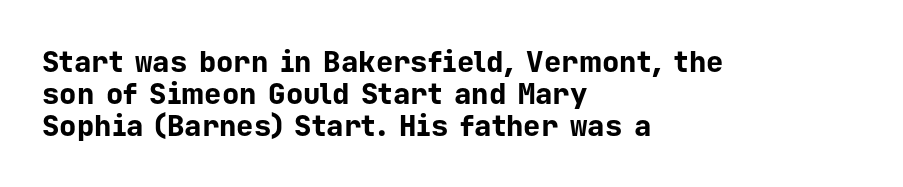
{"serif": "no", "italic": "no", "bold": "yes", "weight": "bold", "width": "normal", "stroke_contrast": "low", "x_height": "medium", "monospaced": "yes", "underline": "no", "align": "left", "line_spacing": "tight", "line_spacing_ratio": 1.1, "letter_spacing": "normal", "letter_spacing_em": 0.0, "glyph_px": 29}
